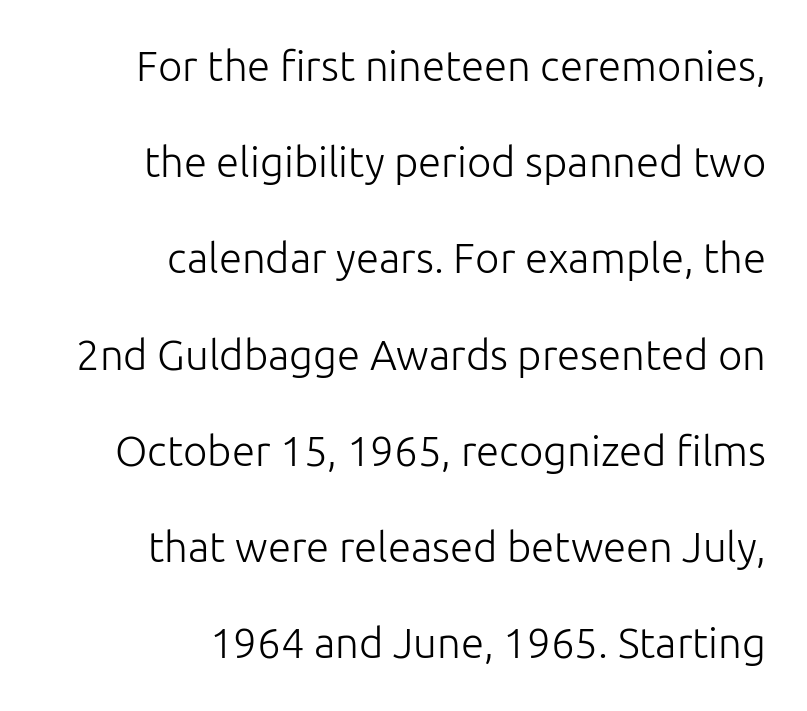
Each word holds together tightly as a unit, with standard inter-letter gaps. This is the regular roman posture of the typeface. All the whitespace from short lines collects on the left. Are there feet on the stems? There aren't — it's a sans. The font sits on the lighter half of the weight spectrum, regular included.
